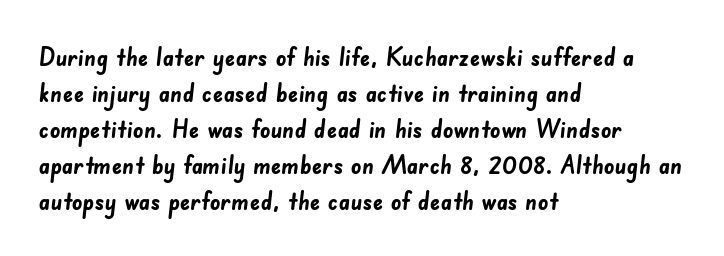
{"bold": "yes", "underline": "no", "align": "left", "line_spacing": "normal", "line_spacing_ratio": 1.38, "letter_spacing": "normal", "letter_spacing_em": 0.0, "glyph_px": 26}
